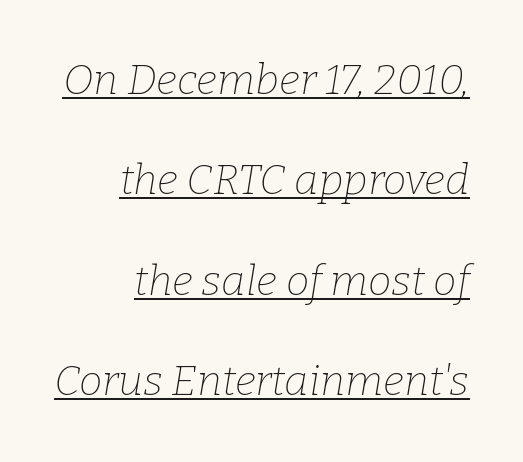
Does a line run under the words? Yes, clearly. How are the letters spaced? Ordinarily, with no added tracking. The text carries the slant typical of an italic or oblique font. Vertical stems look standard width or narrower in stroke. Examine the stroke ends and you'll spot serifs.
